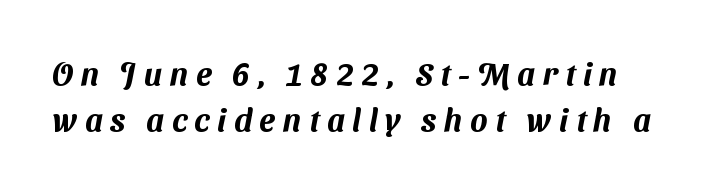
The letterforms stand isolated, each surrounded by extra space. The designer left line spacing at the default. The string is rendered with underlining switched off. What kind of face is this? One without serifs — a sans. The face used here is proportionally spaced, like ordinary book or web type.
